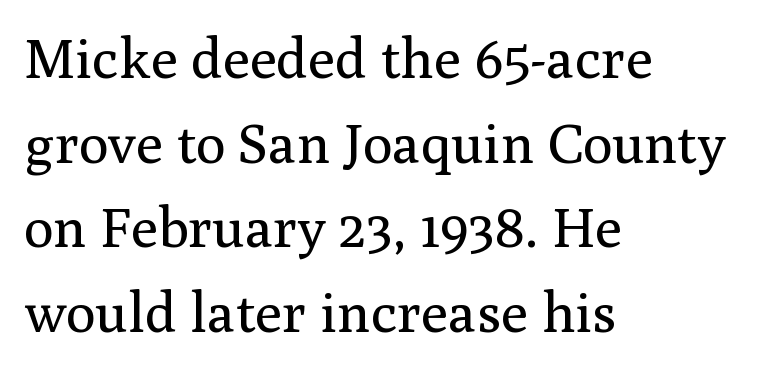
{"serif": "yes", "italic": "no", "bold": "no", "weight": "regular", "width": "normal", "stroke_contrast": "medium", "x_height": "medium", "monospaced": "no", "underline": "no", "align": "left", "line_spacing": "normal", "line_spacing_ratio": 1.51, "letter_spacing": "normal", "letter_spacing_em": 0.0, "glyph_px": 56}
